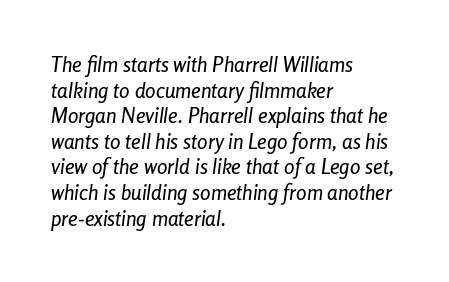
Q: Is the text italic (slanted)? A: Yes, it leans right by about 8 degrees.
Q: Is the text underlined? A: No.
Q: How is the paragraph aligned? A: Left-aligned.
Q: Is the spacing between letters normal or unusually wide? A: Normal.
